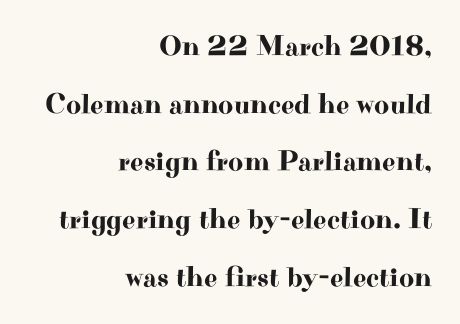
The image shows 29 px wide serif type, upright; set right-aligned, loose line spacing (1.99x), normal letter spacing, not underlined; high stroke contrast and a small x-height.
